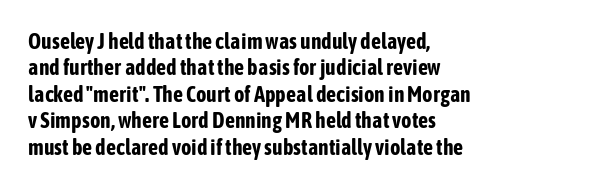
{"italic": "no", "bold": "yes", "underline": "no", "align": "left", "line_spacing_ratio": 1.2, "letter_spacing": "normal", "letter_spacing_em": 0.0, "glyph_px": 22}
